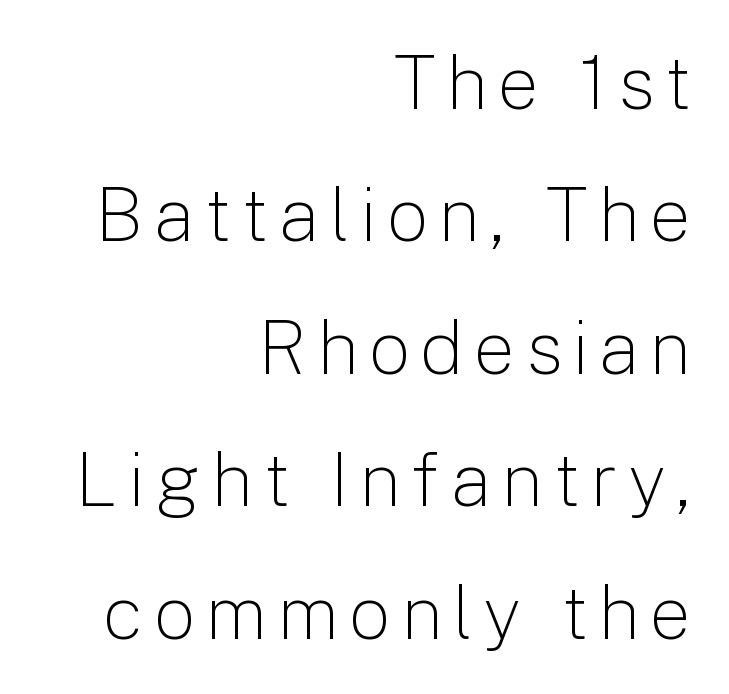
Q: Is the text bold? A: No.
Q: Is the text italic (slanted)? A: No, it is upright.
Q: Is the typeface a serif or a sans-serif typeface? A: Sans-serif.
Q: Is the text underlined? A: No.
Q: How is the paragraph aligned? A: Right-aligned.
Q: Width (condensed, normal, or wide)? A: Normal.
Q: Stroke contrast? A: Low.
Q: x-height? A: Medium.
Q: Monospaced? A: No.
